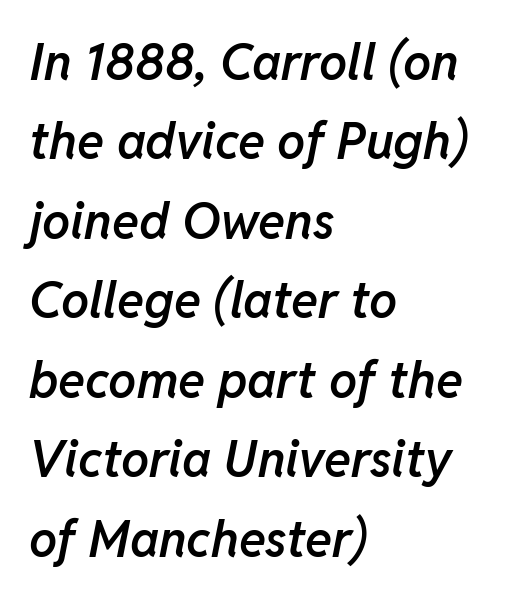
When letters slant like this, we call the style italic. What's the leading like? Ordinary, nothing unusual. Short note: letters normally spaced. Spacing verdict: proportional, widths tailored to each character.
